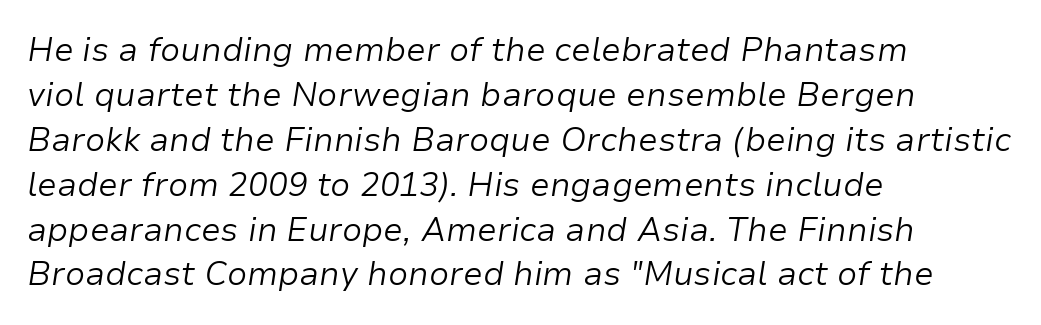
There is no visible air inserted between adjacent glyphs. Do the characters align in a grid? No, the font is proportional. The text block is weighted toward the left margin, trailing off unevenly rightward. Each stroke keeps to a modest, everyday thickness or less. The string is rendered with underlining switched off. When letters slant like this, we call the style italic.
